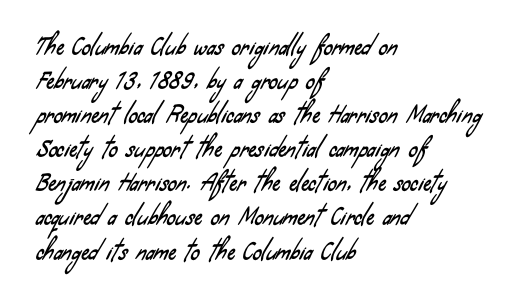
{"underline": "no", "align": "left", "line_spacing": "normal", "line_spacing_ratio": 1.55, "letter_spacing": "normal", "letter_spacing_em": 0.0, "glyph_px": 22}
